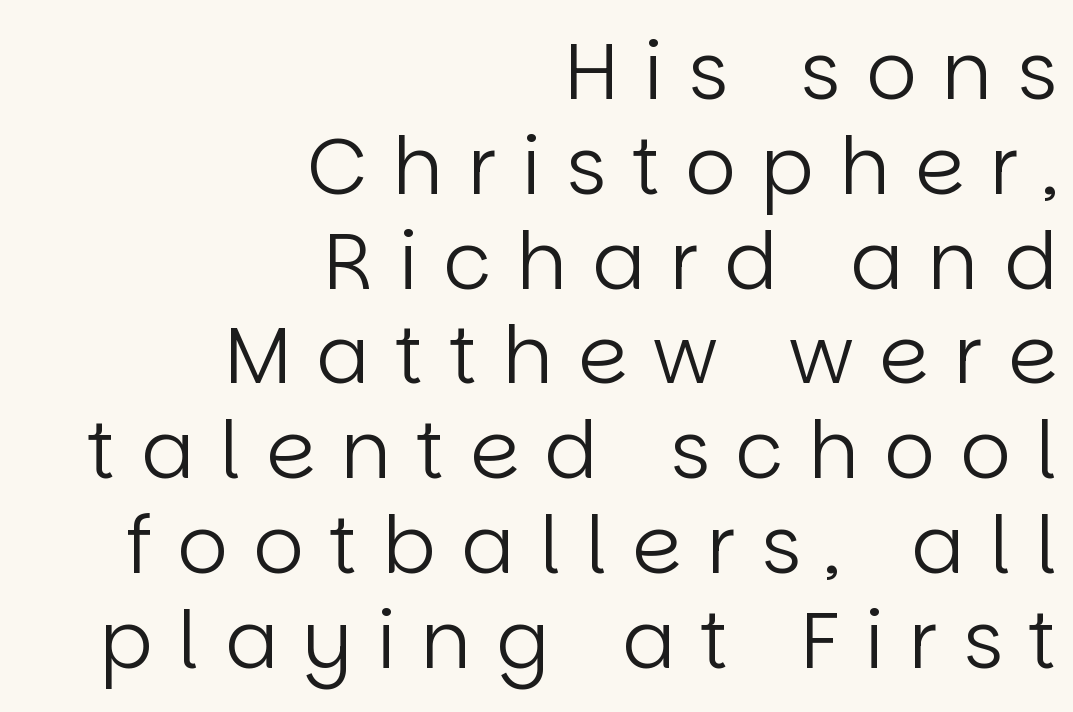
Typeset ragged left — the right edge is the straight one. The text was rendered using a sans face with plain stroke endings. Nobody drew a line under any word here. Spacing verdict: proportional, widths tailored to each character. When letters stand straight like this, we call the style roman or upright. Unbolded letterforms with no extra heft.
